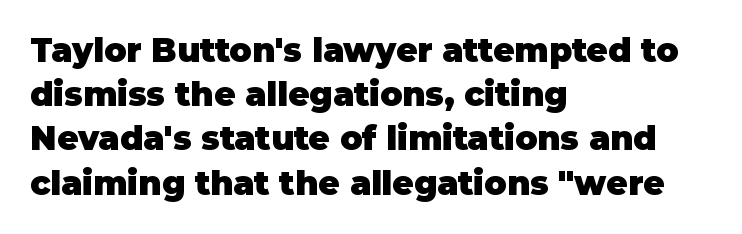
{"serif": "no", "italic": "no", "bold": "yes", "weight": "heavy", "width": "normal", "stroke_contrast": "low", "x_height": "large", "monospaced": "no", "underline": "no", "align": "left", "line_spacing": "normal", "line_spacing_ratio": 1.34, "letter_spacing": "normal", "letter_spacing_em": 0.0, "glyph_px": 33}
